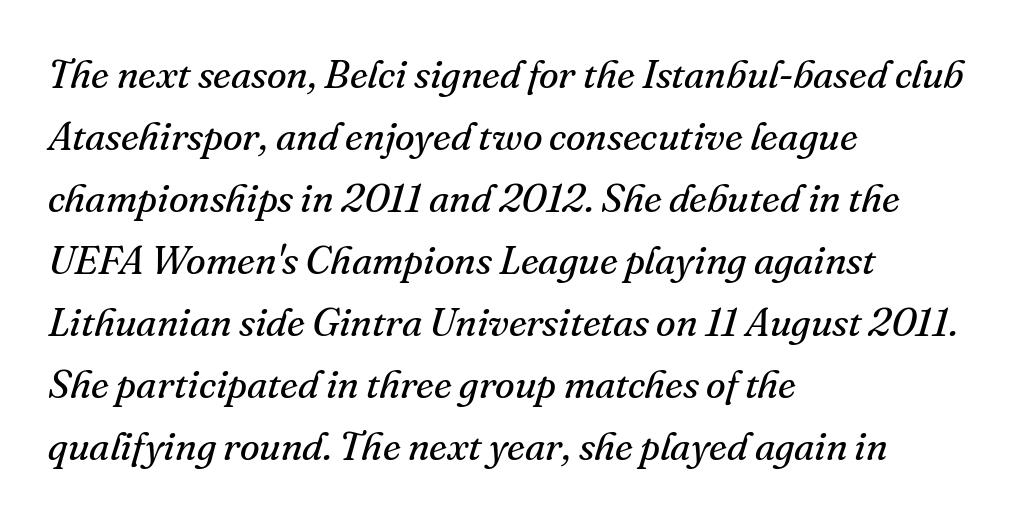
{"serif": "yes", "italic": "yes", "lean": "right", "slant_degrees": 16, "bold": "no", "weight": "regular", "width": "normal", "stroke_contrast": "medium", "x_height": "small", "monospaced": "no", "underline": "no", "align": "left", "line_spacing": "normal", "line_spacing_ratio": 1.55, "letter_spacing": "normal", "letter_spacing_em": 0.0, "glyph_px": 40}
